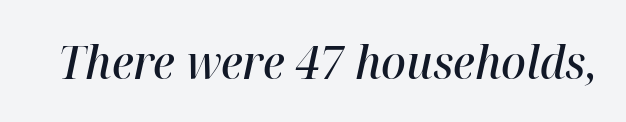
Q: Is the text bold? A: Semi-bold.
Q: Is the text italic (slanted)? A: Yes, it leans right by about 12 degrees.
Q: Is the text underlined? A: No.
Q: Is the spacing between letters normal or unusually wide? A: Normal.
Q: Width (condensed, normal, or wide)? A: Normal.
Q: Stroke contrast? A: High.
Q: x-height? A: Medium.
Q: Monospaced? A: No.
